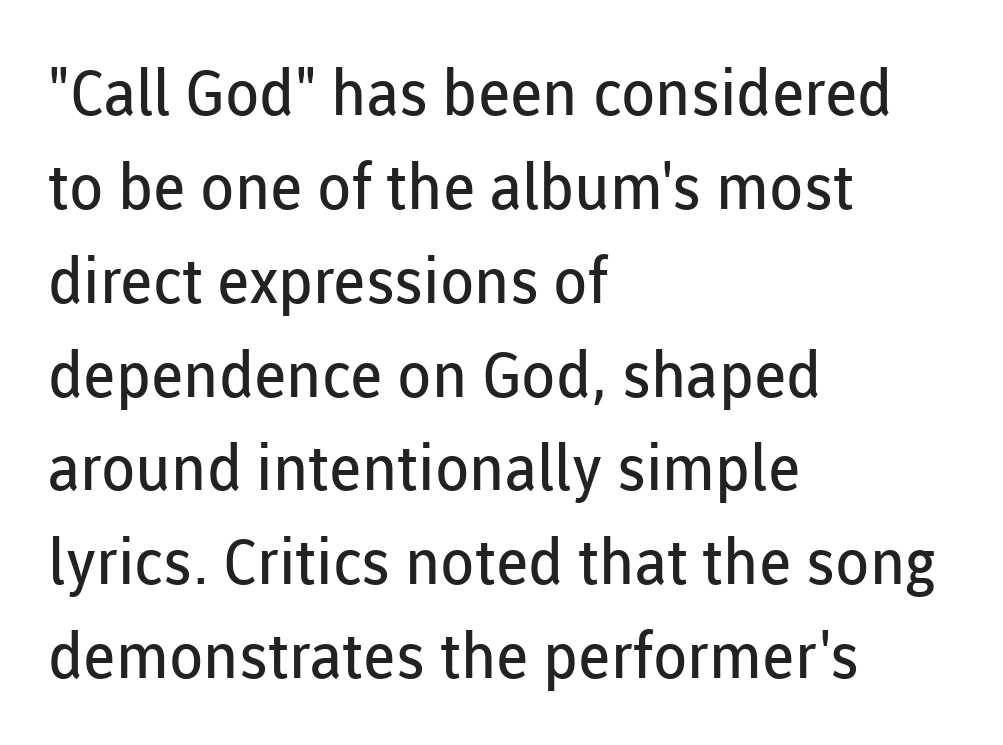
{"serif": "no", "italic": "no", "bold": "no", "weight": "regular", "width": "normal", "stroke_contrast": "low", "x_height": "medium", "monospaced": "no", "underline": "no", "align": "left", "line_spacing": "normal", "line_spacing_ratio": 1.49, "letter_spacing": "normal", "letter_spacing_em": 0.0, "glyph_px": 63}
